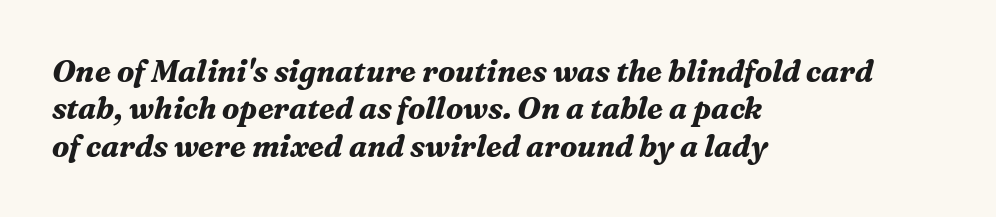
{"serif": "yes", "italic": "yes", "lean": "right", "slant_degrees": 16, "bold": "yes", "weight": "bold", "width": "normal", "stroke_contrast": "medium", "x_height": "medium", "monospaced": "no", "underline": "no", "align": "left", "line_spacing": "normal", "line_spacing_ratio": 1.25, "letter_spacing": "normal", "letter_spacing_em": 0.0, "glyph_px": 30}
